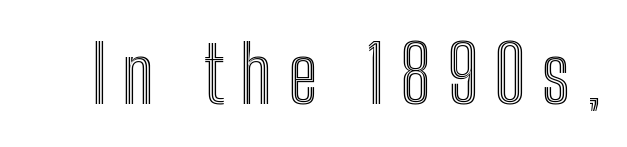
{"italic": "no", "width": "condensed", "x_height": "medium", "monospaced": "no", "underline": "no", "letter_spacing": "wide", "letter_spacing_em": 0.2, "glyph_px": 79}
